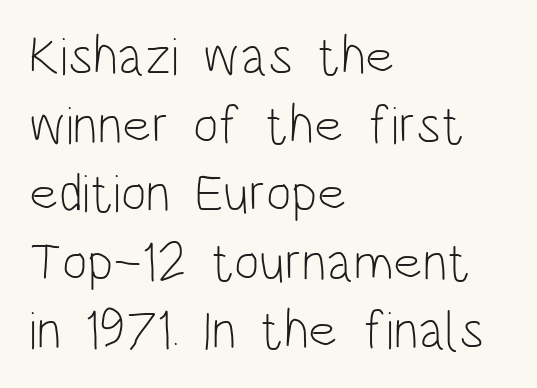
Letters rest on an invisible, unmarked baseline. Counters stay open thanks to moderate or lighter strokes. The text was rendered using a sans face with plain stroke endings. This sample has the flowing, uneven cadence of proportional lettering. Words appear dense and cohesive because spacing is normal. All the whitespace from short lines collects on the right.
